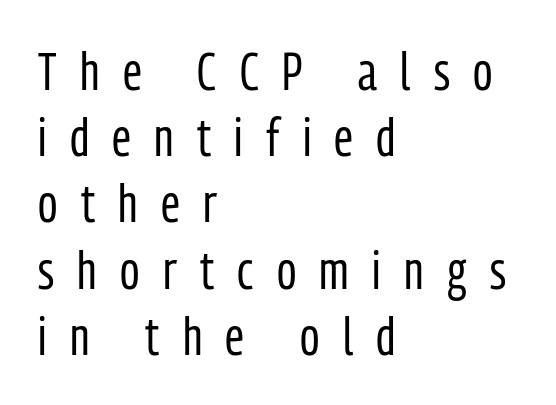
Only glyphs here, with clear space below each row. Nothing sits at the stroke ends, so this counts as sans-serif. Is this a fixed-width face? No — the glyphs have proportional, varying widths. The lettering holds an erect, upright posture throughout.
